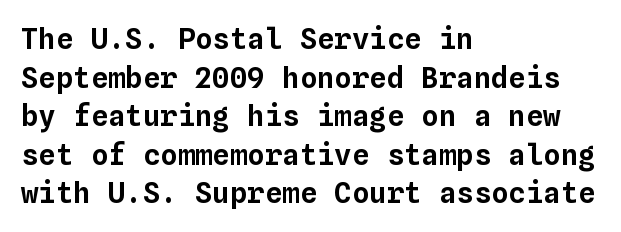
{"italic": "no", "width": "normal", "stroke_contrast": "low", "x_height": "medium", "monospaced": "yes", "underline": "no", "align": "left", "line_spacing": "normal", "line_spacing_ratio": 1.33, "letter_spacing": "normal", "letter_spacing_em": 0.0, "glyph_px": 29}
